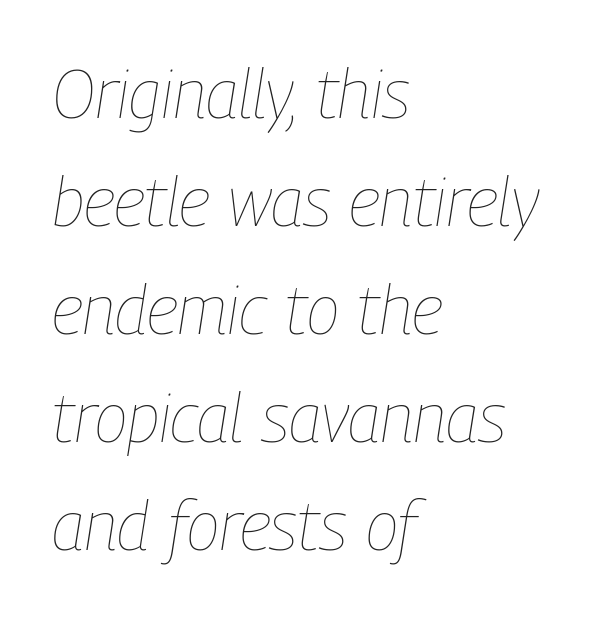
Q: Is the text bold? A: No.
Q: Is the text italic (slanted)? A: Yes, it leans right by about 9 degrees.
Q: Is the text underlined? A: No.
Q: How is the paragraph aligned? A: Left-aligned.
Q: Is the spacing between letters normal or unusually wide? A: Normal.
Q: Is the spacing between lines tight, normal or loose? A: Normal.
Q: Width (condensed, normal, or wide)? A: Condensed.
Q: Stroke contrast? A: Low.
Q: x-height? A: Medium.
Q: Monospaced? A: No.
